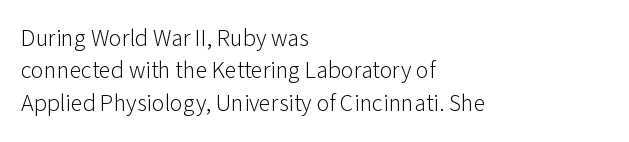
The image shows 24 px text type, upright; set left-aligned, normal line spacing (1.35x), normal letter spacing, not underlined.
